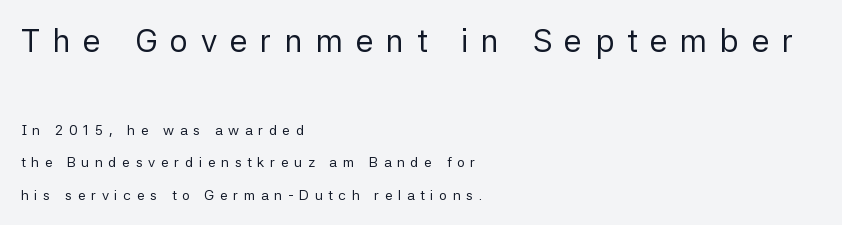
{"serif": "no", "italic": "no", "bold": "no", "weight": "regular", "width": "normal", "stroke_contrast": "low", "x_height": "medium", "monospaced": "no", "underline": "no", "align": "left", "line_spacing": "loose", "line_spacing_ratio": 2.32, "letter_spacing": "wide", "letter_spacing_em": 0.4, "larger_block": "first", "size_ratio": 2.29, "glyph_px": 32}
